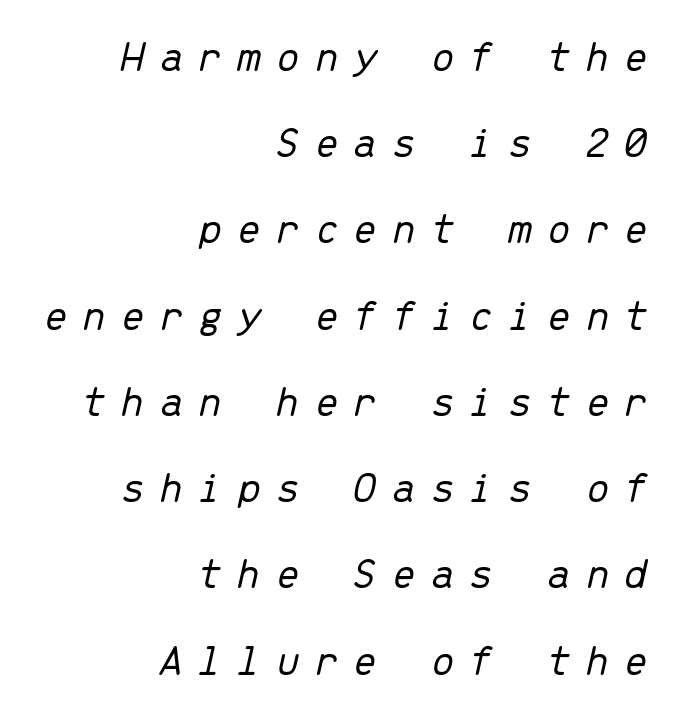
If you drew a line through each stem, it would be angled. Is this a heavy cut? Hardly; it is regular or lighter. The passage shown is typed in a monospace face where columns stay perfectly aligned. The rendering inserts visible extra space after every character.
